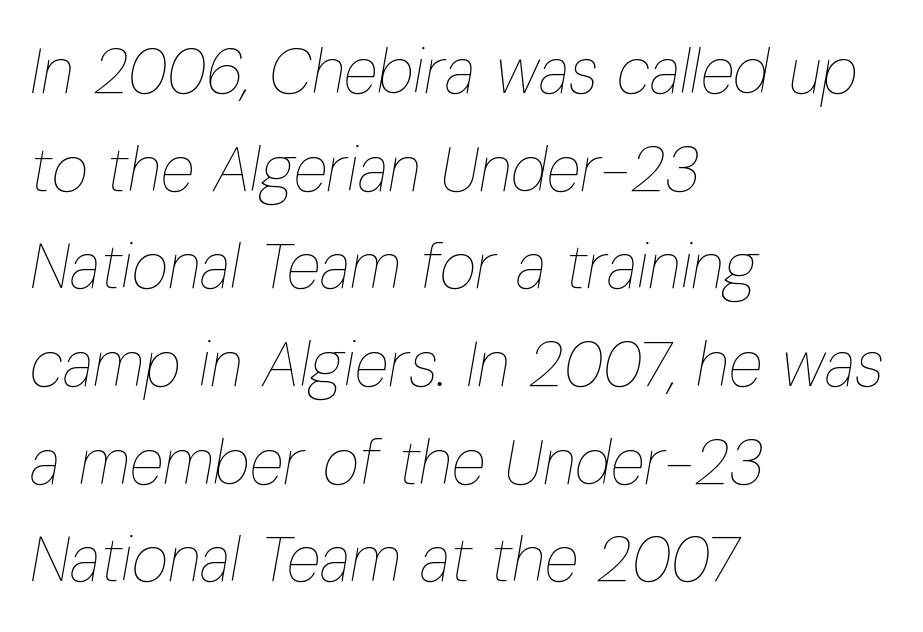
The image shows 63 px thin, condensed type, italic (leaning right); set left-aligned, normal line spacing (1.55x), normal letter spacing, not underlined; low stroke contrast and a medium x-height.
